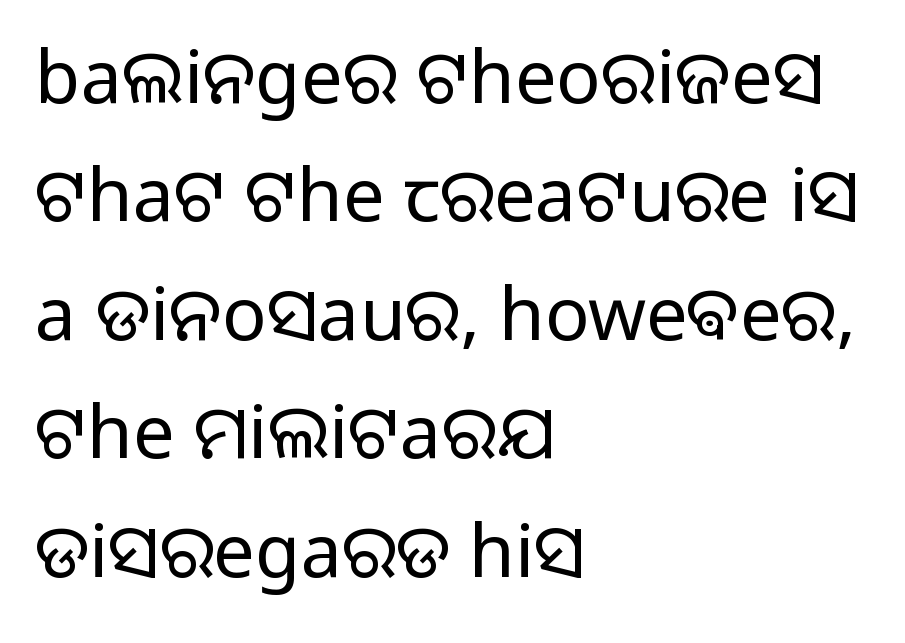
{"serif": "no", "italic": "no", "bold": "no", "weight": "regular", "width": "normal", "stroke_contrast": "low", "x_height": "medium", "monospaced": "no", "underline": "no", "align": "left", "line_spacing": "normal", "line_spacing_ratio": 1.6, "letter_spacing": "normal", "letter_spacing_em": 0.0, "glyph_px": 74}
